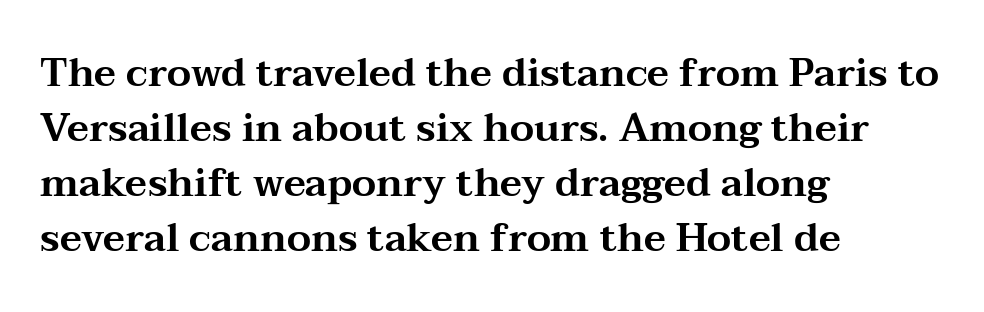
The image shows 39 px wide serif type, upright; set left-aligned, normal line spacing (1.41x), normal letter spacing, not underlined; medium stroke contrast and a medium x-height.
